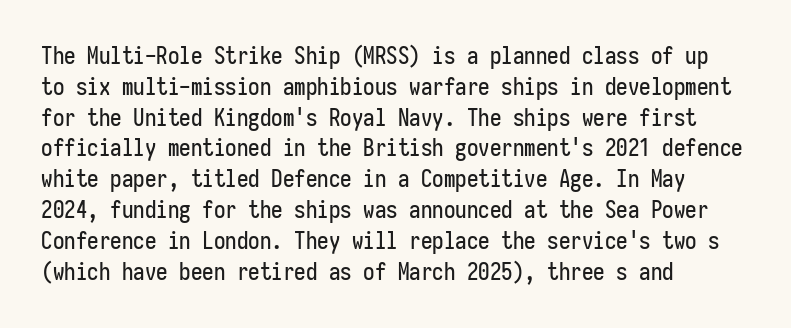
{"italic": "no", "underline": "no", "align": "left", "line_spacing": "normal", "line_spacing_ratio": 1.34, "letter_spacing": "normal", "letter_spacing_em": 0.0, "glyph_px": 23}
